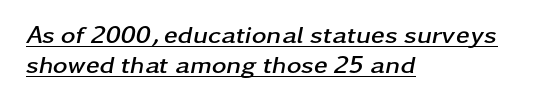
Pretty heavy lettering here — definitely bold. The passage shown has conventional tracking throughout. The passage is arranged the way most books set body copy — flush left. An italicized treatment has been applied to the whole sample. The lettering is marked with a stroke running underneath it.
